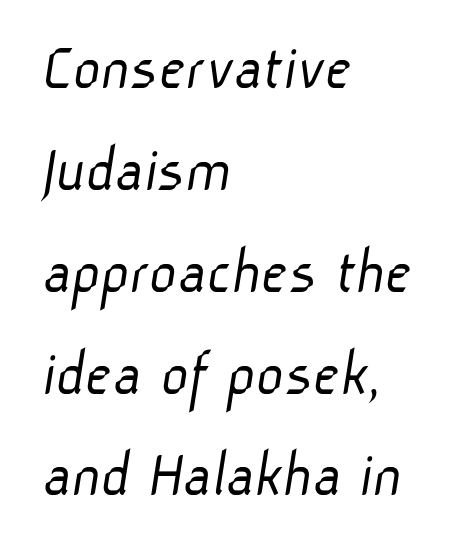
Q: Is the text bold? A: No.
Q: Is the typeface a serif or a sans-serif typeface? A: Sans-serif.
Q: Is the text underlined? A: No.
Q: How is the paragraph aligned? A: Left-aligned.
Q: Is the spacing between letters normal or unusually wide? A: Normal.
Q: Is the spacing between lines tight, normal or loose? A: Normal.
Q: Width (condensed, normal, or wide)? A: Normal.
Q: Stroke contrast? A: Low.
Q: x-height? A: Medium.
Q: Monospaced? A: No.
